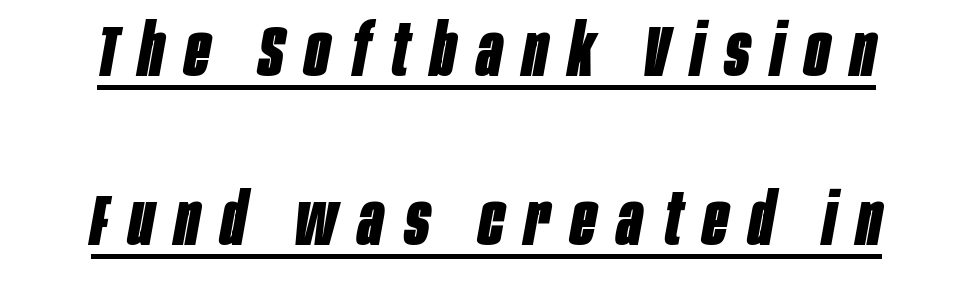
Q: Is the text bold? A: Yes.
Q: Is the text italic (slanted)? A: Yes, it leans right by about 10 degrees.
Q: Is the text underlined? A: Yes.
Q: How is the paragraph aligned? A: Centered.
Q: Is the spacing between letters normal or unusually wide? A: Unusually wide.
Q: Is the spacing between lines tight, normal or loose? A: Loose.
Q: Width (condensed, normal, or wide)? A: Condensed.
Q: Stroke contrast? A: Low.
Q: x-height? A: Large.
Q: Monospaced? A: No.
